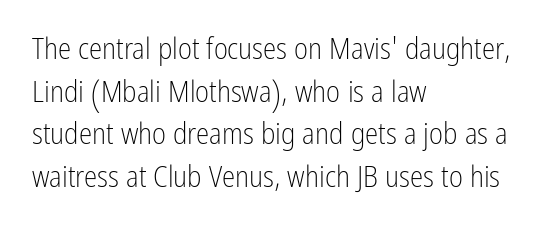
Q: Is the text bold? A: No.
Q: Is the text italic (slanted)? A: No, it is upright.
Q: Is the typeface a serif or a sans-serif typeface? A: Sans-serif.
Q: Is the text underlined? A: No.
Q: How is the paragraph aligned? A: Left-aligned.
Q: Is the spacing between letters normal or unusually wide? A: Normal.
Q: Is the spacing between lines tight, normal or loose? A: Normal.
Q: Width (condensed, normal, or wide)? A: Condensed.
Q: Stroke contrast? A: Low.
Q: x-height? A: Medium.
Q: Monospaced? A: No.
